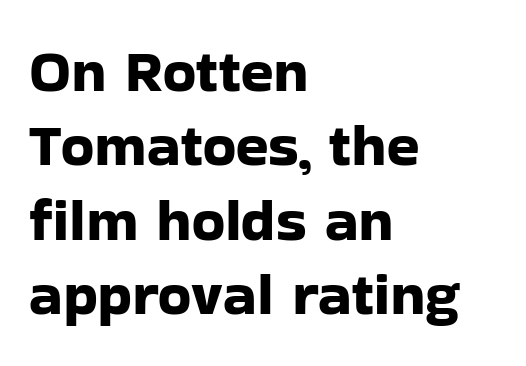
{"serif": "no", "italic": "no", "width": "normal", "stroke_contrast": "low", "x_height": "medium", "monospaced": "no", "underline": "no", "align": "left", "line_spacing_ratio": 1.24, "letter_spacing": "normal", "letter_spacing_em": 0.0, "glyph_px": 60}
